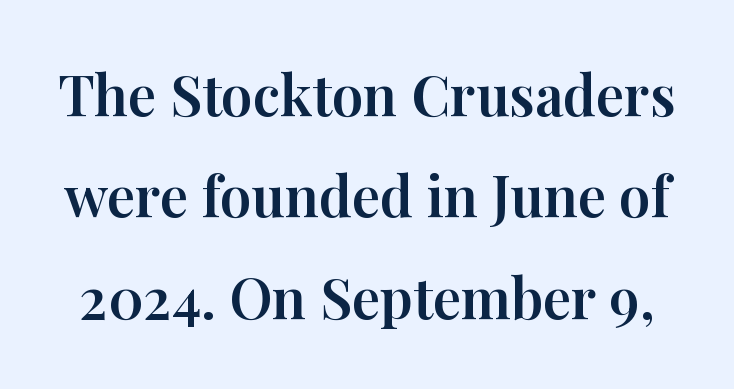
{"serif": "yes", "italic": "no", "width": "normal", "stroke_contrast": "high", "x_height": "medium", "monospaced": "no", "underline": "no", "line_spacing_ratio": 1.81, "letter_spacing": "normal", "letter_spacing_em": 0.0, "glyph_px": 56}
